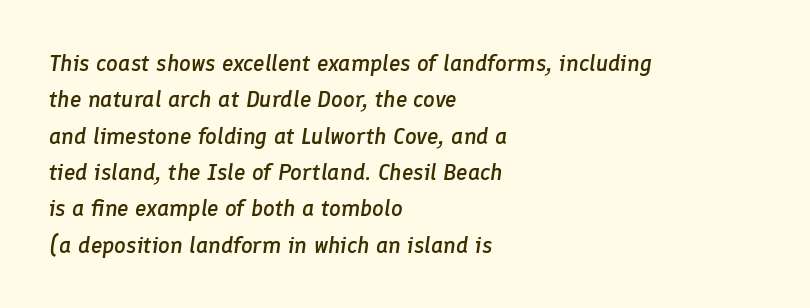
The image shows 23 px text type, italic (leaning right); set left-aligned, normal line spacing (1.58x), normal letter spacing, not underlined.
